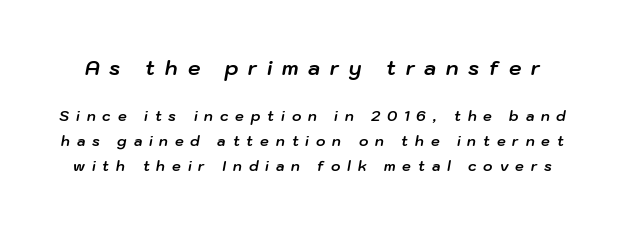
Descender tails drop into unmarked territory. A typesetter would call this heavily tracked-out type. The emphasis by scale lands on block number one, above. Italic? Definitely — the glyphs are oblique. I'd describe the lettering as bold — thick and assertive.
